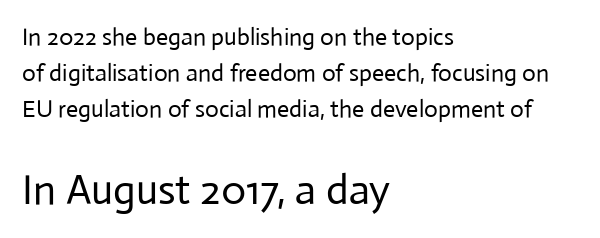
The image shows 42 px regular-weight sans-serif type, upright; set left-aligned, normal line spacing (1.51x), normal letter spacing, not underlined; the second (bottom) block is 1.75x larger; low stroke contrast and a medium x-height.
